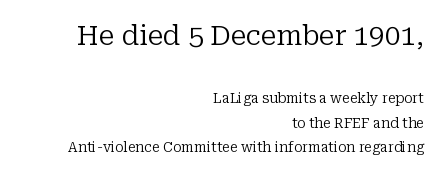
Note the varied advance widths — an 'i' is clearly narrower than an 'm'. When letters stand straight like this, we call the style roman or upright. The ragged edge is on the left, which tells us the setting is flush right. Between one letter and the next there's only the usual sliver of space. Think standard paragraph weight, or any step lighter than that.
